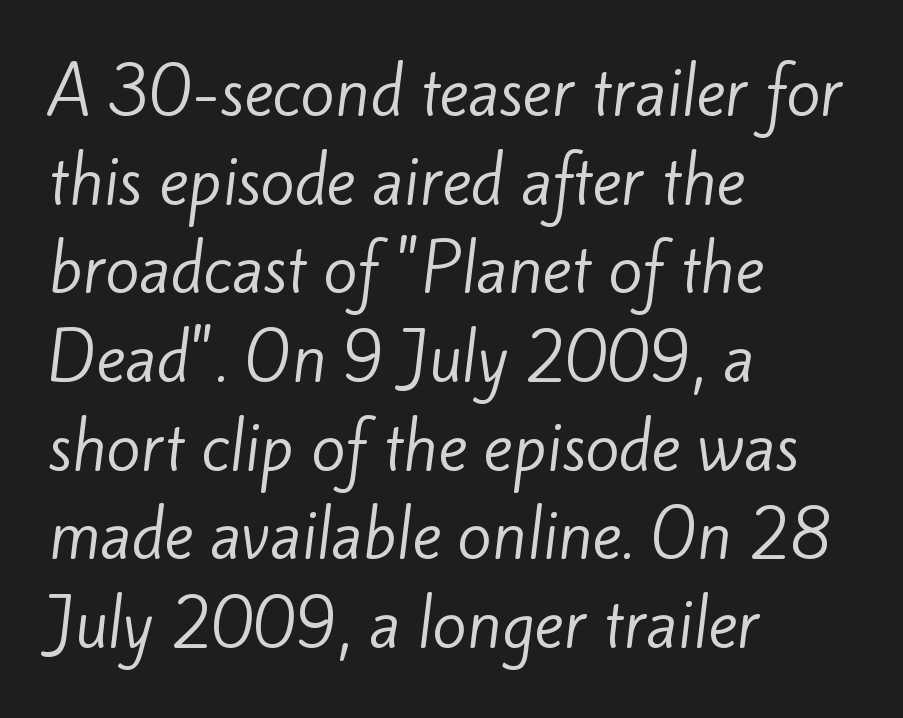
The image shows 62 px regular-weight sans-serif type; set left-aligned, normal line spacing (1.43x), normal letter spacing, not underlined; low stroke contrast and a small x-height.
